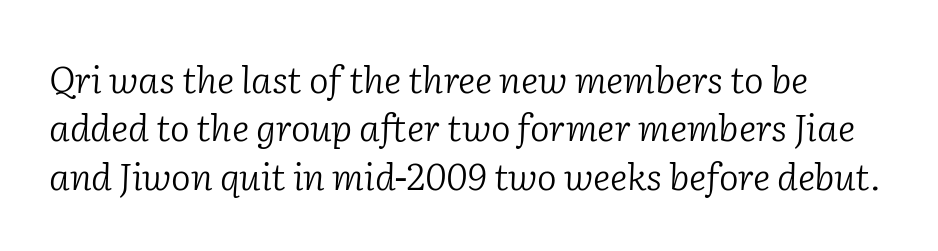
{"serif": "yes", "italic": "yes", "lean": "right", "slant_degrees": 2, "bold": "no", "weight": "light", "width": "normal", "stroke_contrast": "low", "x_height": "medium", "monospaced": "no", "underline": "no", "line_spacing": "normal", "line_spacing_ratio": 1.31, "letter_spacing": "normal", "letter_spacing_em": 0.0, "glyph_px": 37}
